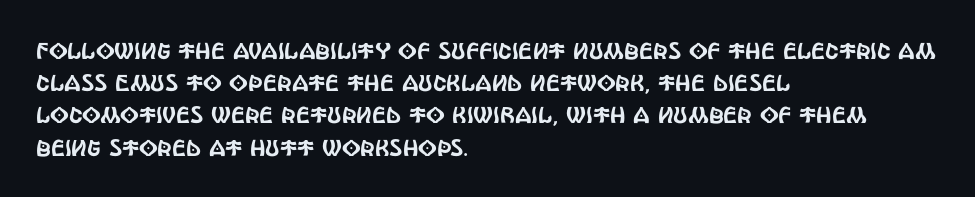
Does the leading feel generous? No, just average. The paragraph shown leans on its left margin. The string is rendered with underlining switched off. Here the glyphs are tracked normally, forming tight word shapes. The font's upright variant was chosen for this text.
